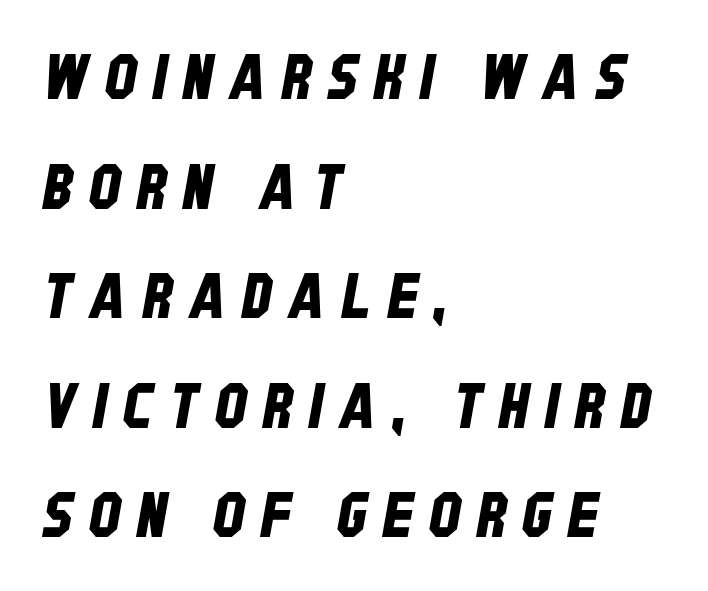
Beneath every word, the page is bare. The horizontal fit of the characters is loose and conspicuously gappy. Classification — sans serif. Layout note: lines flush left.
